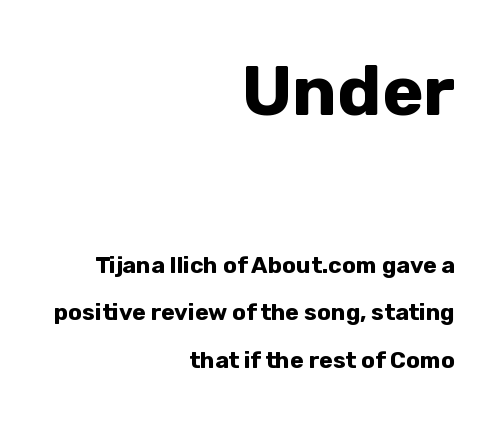
Q: Is the text bold? A: Yes.
Q: Is the text italic (slanted)? A: No, it is upright.
Q: Is the typeface a serif or a sans-serif typeface? A: Sans-serif.
Q: Is the text underlined? A: No.
Q: How is the paragraph aligned? A: Right-aligned.
Q: Is the spacing between letters normal or unusually wide? A: Normal.
Q: Is the spacing between lines tight, normal or loose? A: Loose.
Q: Which block of text is set in a larger size, the first (top) or the second (bottom)? A: The first (top) one.
Q: Width (condensed, normal, or wide)? A: Normal.
Q: Stroke contrast? A: Low.
Q: x-height? A: Medium.
Q: Monospaced? A: No.
